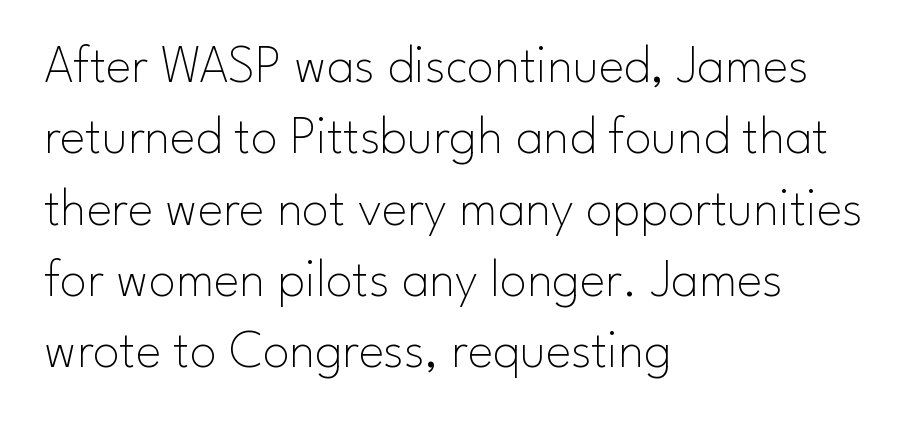
{"serif": "no", "italic": "no", "bold": "no", "weight": "thin", "width": "normal", "stroke_contrast": "low", "x_height": "small", "monospaced": "no", "underline": "no", "align": "left", "line_spacing": "normal", "line_spacing_ratio": 1.32, "letter_spacing": "normal", "letter_spacing_em": 0.0, "glyph_px": 54}
